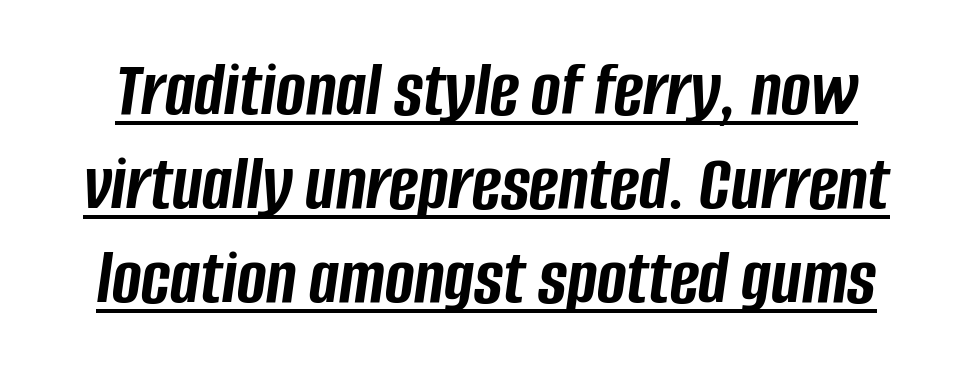
{"italic": "yes", "lean": "right", "slant_degrees": 8, "bold": "yes", "weight": "semibold", "width": "condensed", "stroke_contrast": "low", "x_height": "large", "monospaced": "no", "underline": "yes", "line_spacing_ratio": 1.19, "letter_spacing": "normal", "letter_spacing_em": 0.0, "glyph_px": 79}
